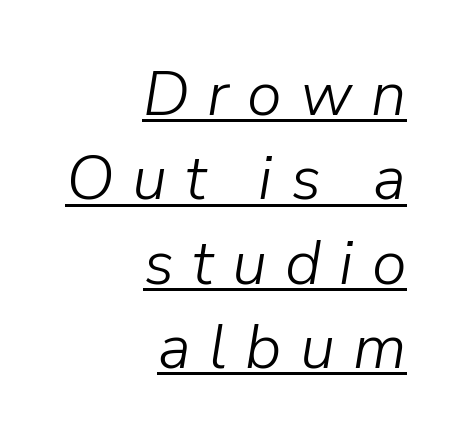
The image shows 63 px light type, italic (leaning right); set right-aligned, normal line spacing (1.34x), unusually wide letter spacing (+0.29 em), underlined; low stroke contrast and a medium x-height.
